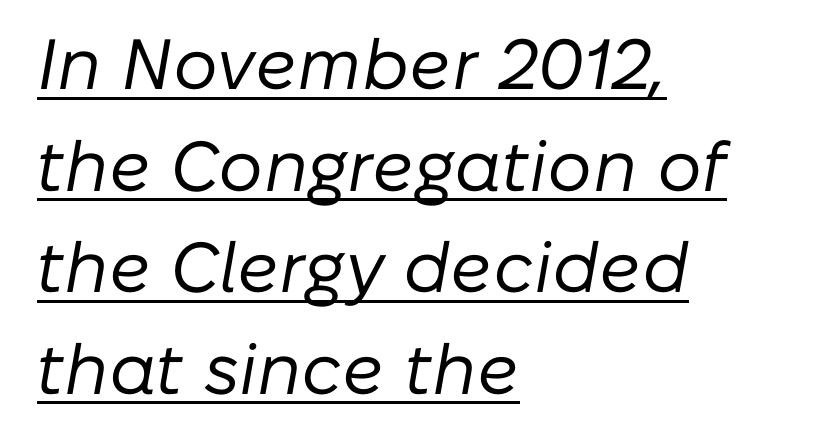
Emphasis is given by a line drawn under the lettering. Here the designer chose a conventional face with non-uniform glyph widths. Horizontally, the lines are justified to the leading edge only. Style check: oblique. The block of text has a typical density, with ordinary space between rows.
